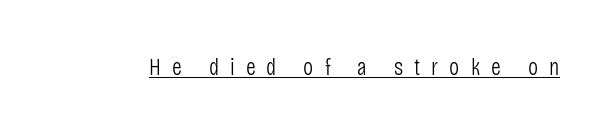
The image shows 24 px text type, upright; set unusually wide letter spacing (+0.46 em), underlined.
